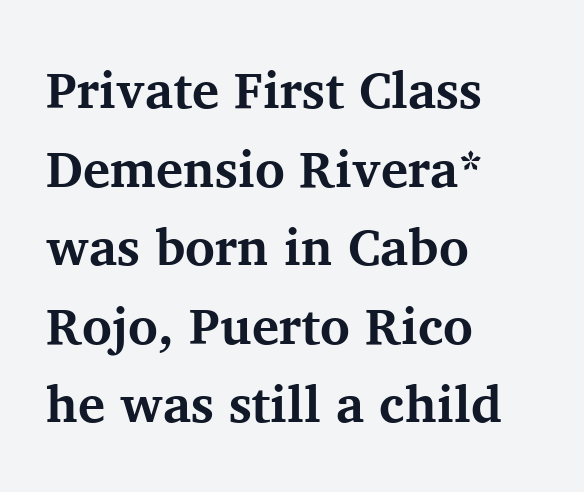
It's the straight-up-and-down kind of type. These lines are rendered in a variable-pitch font. Notice how descenders clear the ascenders below comfortably — that's standard leading. Letter spacing: default. I'd describe the lettering as bold — thick and assertive. The rag falls on the right side of this text block.
